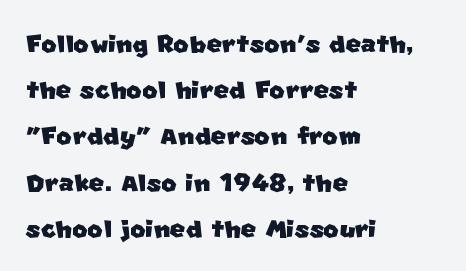
{"serif": "no", "width": "normal", "stroke_contrast": "low", "x_height": "large", "monospaced": "no", "underline": "no", "align": "left", "line_spacing": "normal", "line_spacing_ratio": 1.4, "letter_spacing": "normal", "letter_spacing_em": 0.0, "glyph_px": 33}
